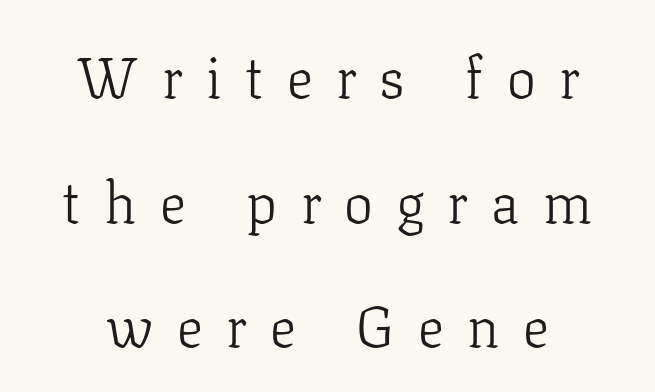
{"serif": "yes", "italic": "no", "bold": "no", "weight": "light", "width": "normal", "stroke_contrast": "low", "x_height": "medium", "monospaced": "no", "underline": "no", "align": "center", "line_spacing": "loose", "line_spacing_ratio": 2.15, "letter_spacing": "wide", "letter_spacing_em": 0.41, "glyph_px": 58}
